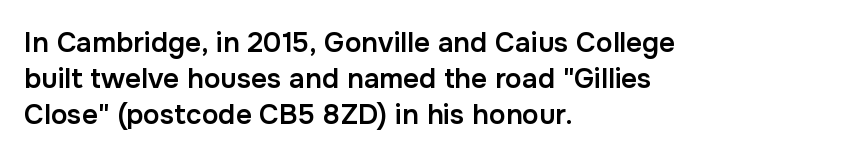
The image shows 28 px semibold sans-serif type, upright; set left-aligned, normal line spacing (1.28x), normal letter spacing, not underlined; low stroke contrast and a medium x-height.
